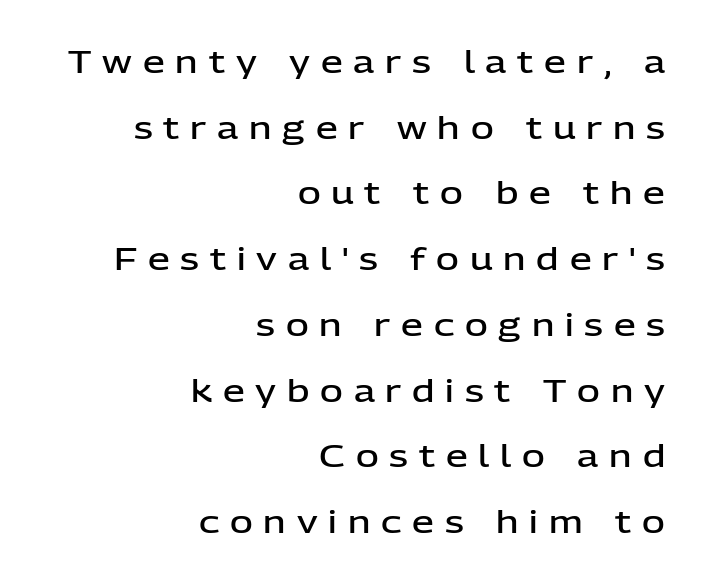
The image shows 31 px semibold sans-serif type, upright; set right-aligned, loose line spacing (2.12x), unusually wide letter spacing (+0.35 em), not underlined; low stroke contrast and a medium x-height.
